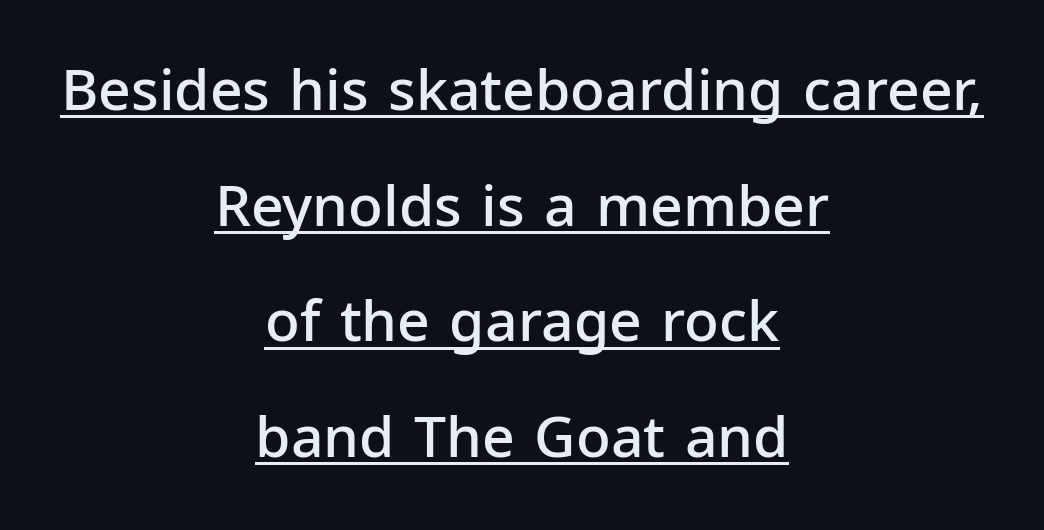
{"serif": "no", "italic": "no", "bold": "semi", "weight": "semibold", "width": "normal", "stroke_contrast": "low", "x_height": "medium", "monospaced": "no", "underline": "yes", "align": "center", "line_spacing": "loose", "line_spacing_ratio": 2.03, "letter_spacing": "normal", "letter_spacing_em": 0.0, "glyph_px": 57}
